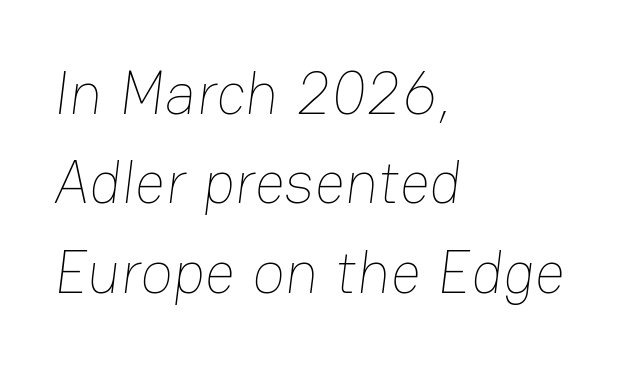
The letters look calm and open, with moderate or lighter stems. The setting favours the left margin, as ordinary paragraphs usually do. Type without underlining. Inter-character spacing is left at the font's built-in metrics. The line-height multiplier appears to be the usual default. A typesetter would call this proportional, since set widths differ per character.
